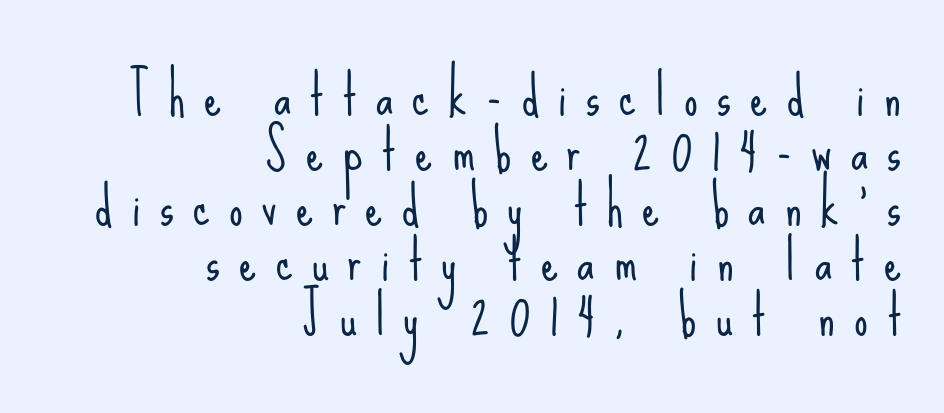
{"serif": "no", "italic": "no", "bold": "no", "weight": "light", "width": "condensed", "stroke_contrast": "low", "x_height": "small", "monospaced": "no", "underline": "no", "align": "right", "line_spacing": "tight", "line_spacing_ratio": 1.02, "letter_spacing": "wide", "letter_spacing_em": 0.36, "glyph_px": 54}
